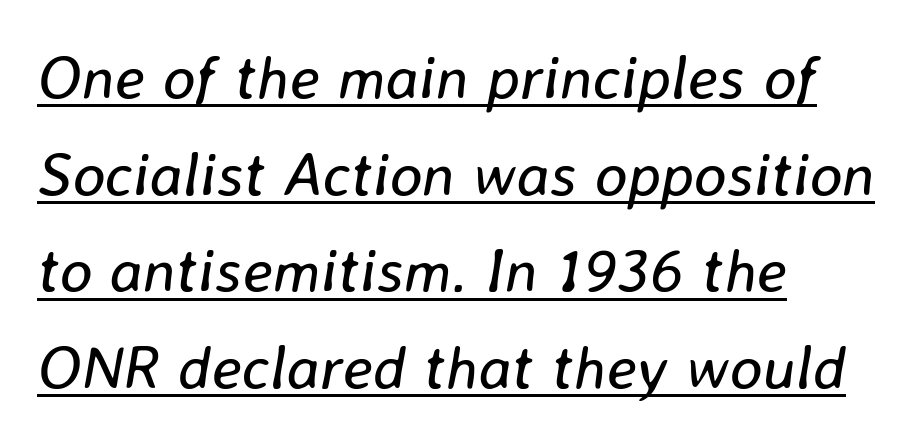
{"italic": "yes", "lean": "right", "slant_degrees": 8, "bold": "no", "weight": "regular", "width": "normal", "stroke_contrast": "low", "x_height": "medium", "monospaced": "no", "underline": "yes", "align": "left", "line_spacing": "normal", "line_spacing_ratio": 1.56, "letter_spacing": "normal", "letter_spacing_em": 0.0, "glyph_px": 62}
